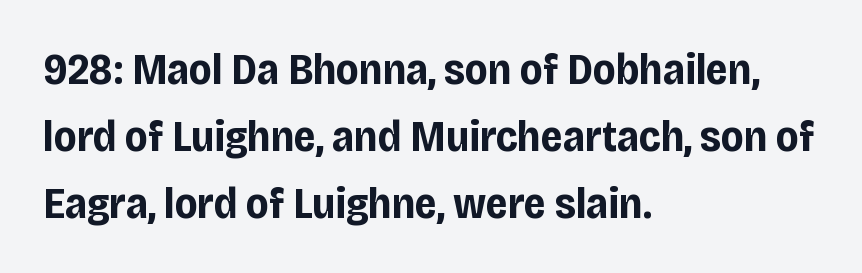
{"serif": "no", "italic": "no", "bold": "yes", "weight": "bold", "width": "condensed", "stroke_contrast": "low", "x_height": "large", "monospaced": "no", "underline": "no", "align": "left", "line_spacing": "normal", "line_spacing_ratio": 1.52, "letter_spacing": "normal", "letter_spacing_em": 0.0, "glyph_px": 44}
